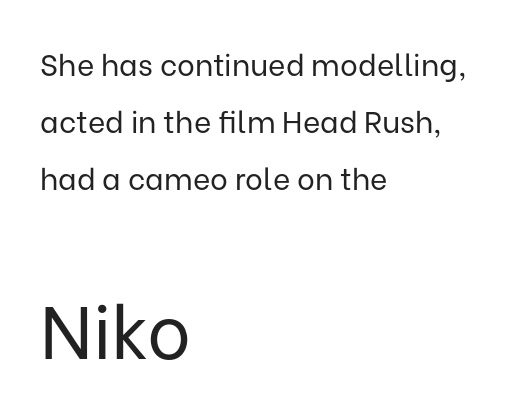
The image shows 74 px regular-weight sans-serif type, upright; set left-aligned, loose line spacing (1.9x), normal letter spacing, not underlined; the second (bottom) block is 2.47x larger; low stroke contrast and a medium x-height.
